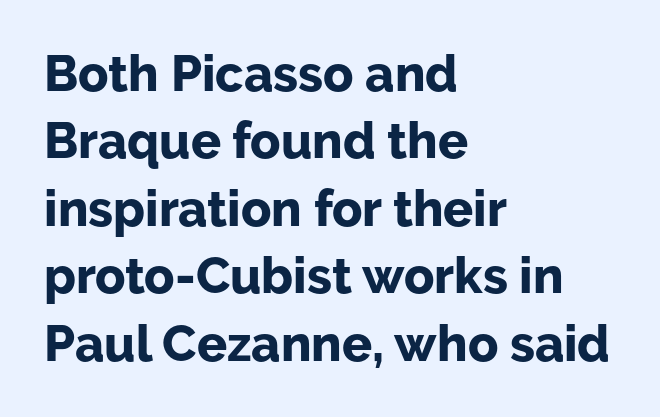
{"serif": "no", "italic": "no", "bold": "yes", "weight": "bold", "width": "normal", "stroke_contrast": "low", "x_height": "medium", "monospaced": "no", "underline": "no", "align": "left", "line_spacing": "normal", "line_spacing_ratio": 1.35, "letter_spacing": "normal", "letter_spacing_em": 0.0, "glyph_px": 50}
